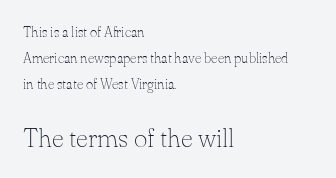
{"italic": "no", "bold": "no", "underline": "no", "align": "left", "line_spacing_ratio": 1.84, "letter_spacing": "normal", "letter_spacing_em": 0.0, "larger_block": "second", "size_ratio": 1.86, "glyph_px": 26}
